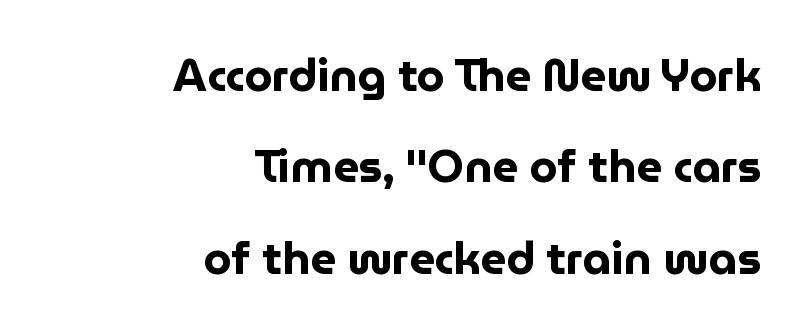
This is sans-serif lettering, the kind often seen on screens and signage. The glyphs are unaccompanied by any horizontal stroke below them. Here the glyphs are tracked normally, forming tight word shapes. The paragraph has a hard right edge and a soft left edge.
